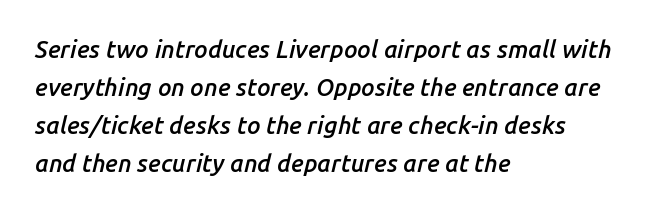
{"italic": "yes", "lean": "right", "slant_degrees": 14, "bold": "semi", "underline": "no", "align": "left", "line_spacing": "normal", "line_spacing_ratio": 1.59, "letter_spacing": "normal", "letter_spacing_em": 0.0, "glyph_px": 24}
